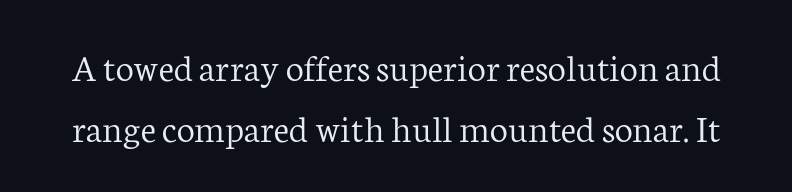
Is the stroke heavy? The answer is a plain regular-or-lighter. Ordinary non-slanted type is in use. Students, observe: this is what conventionally led text looks like. These lines are rendered in a variable-pitch font. Unmarked baselines from the first word to the last. This rendering leaves character spacing at its baseline value.
